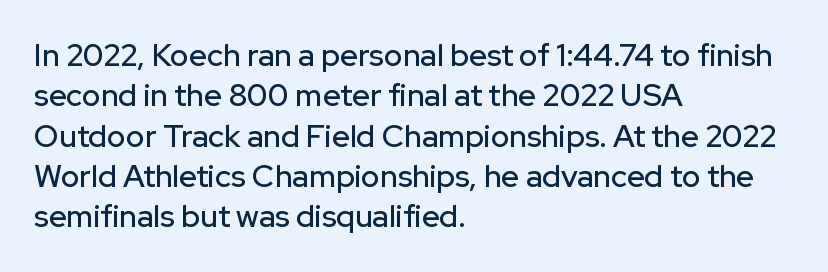
{"serif": "no", "italic": "no", "width": "normal", "stroke_contrast": "low", "x_height": "medium", "monospaced": "no", "underline": "no", "align": "left", "line_spacing": "normal", "line_spacing_ratio": 1.3, "letter_spacing": "normal", "letter_spacing_em": 0.0, "glyph_px": 31}
